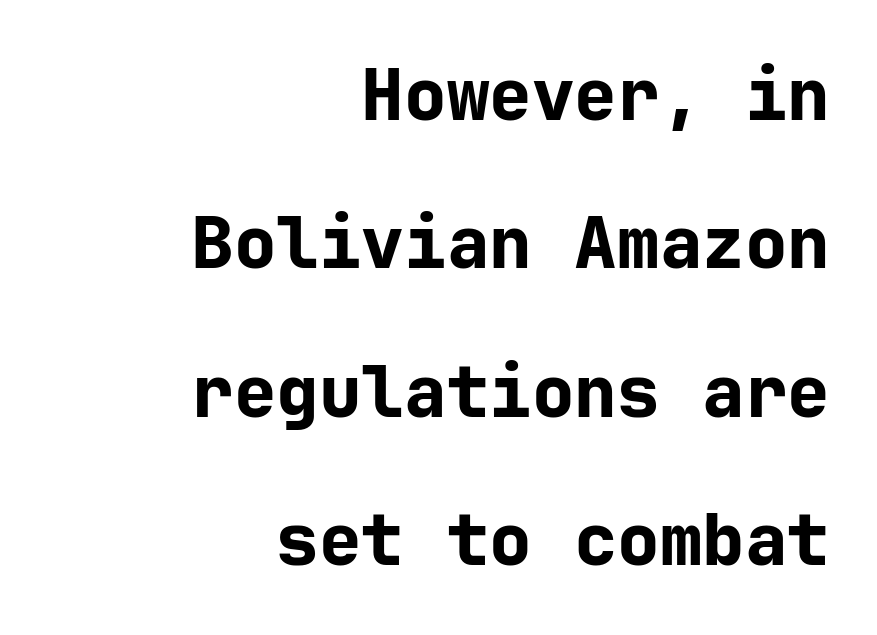
One-word summary of the alignment: right. Whoever set this chose breathing room over compactness in the vertical rhythm. This sample uses a sans-serif face. Underline: absent.
